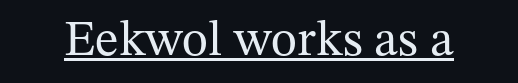
The image shows 50 px regular-weight serif type, upright; set normal letter spacing, underlined; medium stroke contrast and a medium x-height.
